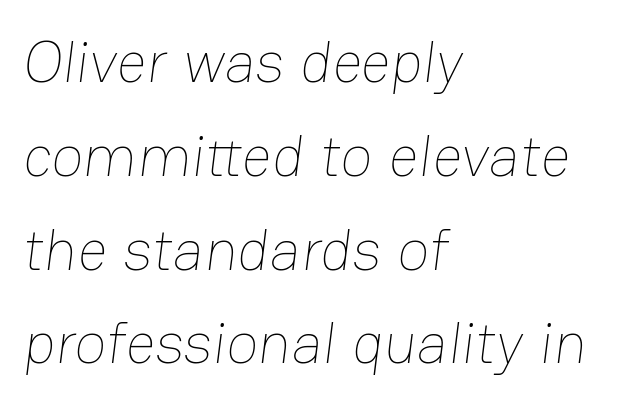
Q: Is the text bold? A: No.
Q: Is the text underlined? A: No.
Q: How is the paragraph aligned? A: Left-aligned.
Q: Is the spacing between letters normal or unusually wide? A: Normal.
Q: Is the spacing between lines tight, normal or loose? A: Normal.
Q: Width (condensed, normal, or wide)? A: Normal.
Q: Stroke contrast? A: Low.
Q: x-height? A: Medium.
Q: Monospaced? A: No.
